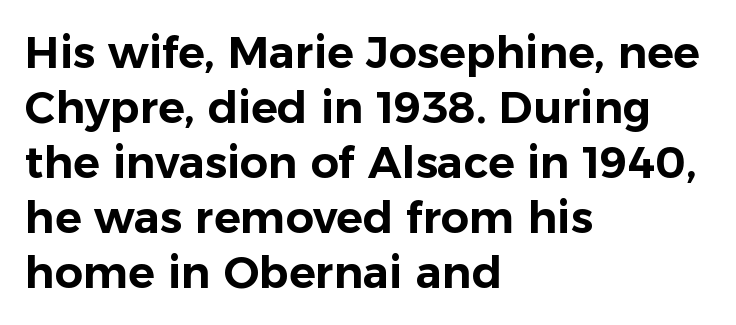
{"serif": "no", "italic": "no", "width": "normal", "stroke_contrast": "low", "x_height": "medium", "monospaced": "no", "underline": "no", "align": "left", "line_spacing": "normal", "line_spacing_ratio": 1.25, "letter_spacing": "normal", "letter_spacing_em": 0.0, "glyph_px": 44}
